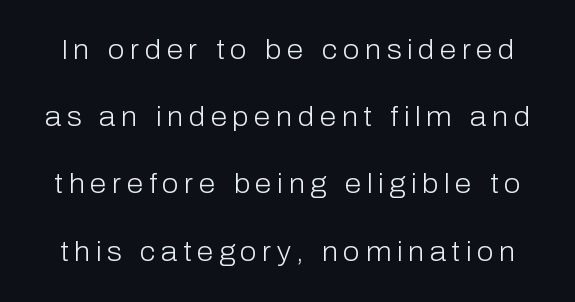
{"italic": "no", "bold": "no", "underline": "no", "line_spacing": "loose", "line_spacing_ratio": 2.49, "letter_spacing": "wide", "letter_spacing_em": 0.2, "glyph_px": 27}
